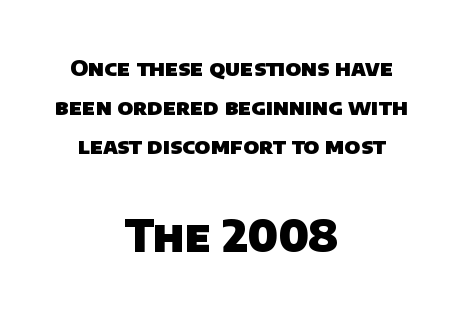
Q: Is the text bold? A: Yes.
Q: Is the typeface a serif or a sans-serif typeface? A: Sans-serif.
Q: Is the text underlined? A: No.
Q: How is the paragraph aligned? A: Centered.
Q: Is the spacing between letters normal or unusually wide? A: Normal.
Q: Which block of text is set in a larger size, the first (top) or the second (bottom)? A: The second (bottom) one.
Q: Width (condensed, normal, or wide)? A: Normal.
Q: Stroke contrast? A: Low.
Q: x-height? A: Large.
Q: Monospaced? A: No.
